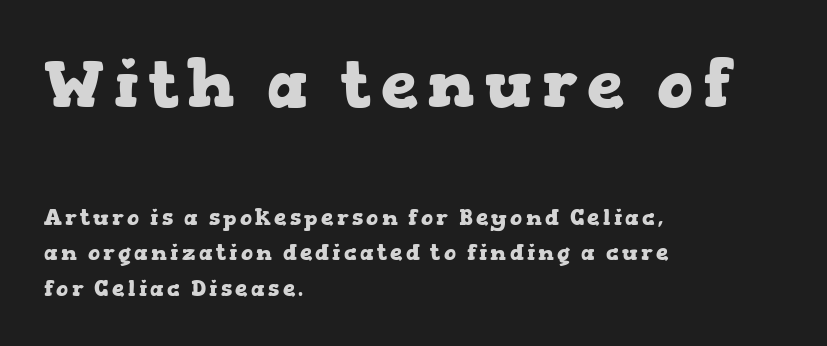
Q: Is the text bold? A: Yes.
Q: Is the text italic (slanted)? A: No, it is upright.
Q: Is the typeface a serif or a sans-serif typeface? A: Serif.
Q: Is the text underlined? A: No.
Q: How is the paragraph aligned? A: Left-aligned.
Q: Is the spacing between lines tight, normal or loose? A: Normal.
Q: Which block of text is set in a larger size, the first (top) or the second (bottom)? A: The first (top) one.
Q: Width (condensed, normal, or wide)? A: Wide.
Q: Stroke contrast? A: Low.
Q: x-height? A: Medium.
Q: Monospaced? A: No.
